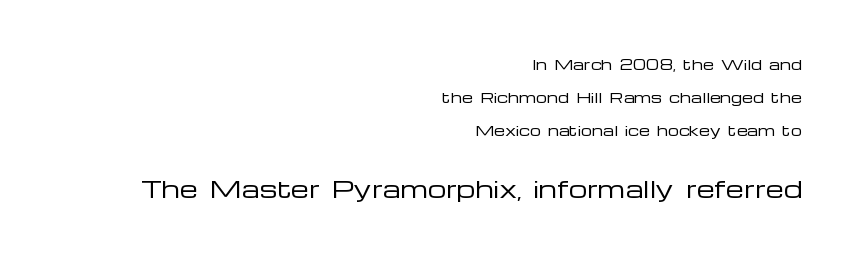
{"italic": "no", "bold": "no", "underline": "no", "align": "right", "line_spacing": "loose", "line_spacing_ratio": 2.36, "letter_spacing": "normal", "letter_spacing_em": 0.0, "larger_block": "second", "size_ratio": 1.64, "glyph_px": 23}
